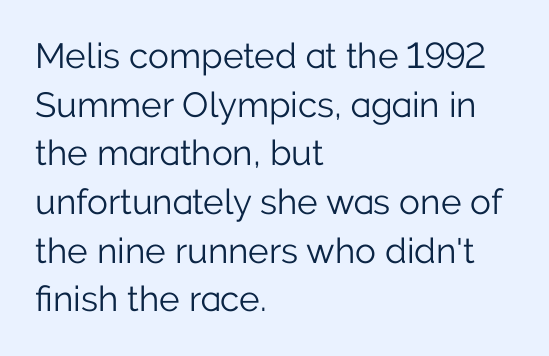
{"serif": "no", "italic": "no", "bold": "no", "weight": "light", "width": "normal", "stroke_contrast": "low", "x_height": "medium", "monospaced": "no", "underline": "no", "align": "left", "line_spacing": "normal", "line_spacing_ratio": 1.39, "letter_spacing": "normal", "letter_spacing_em": 0.0, "glyph_px": 35}
